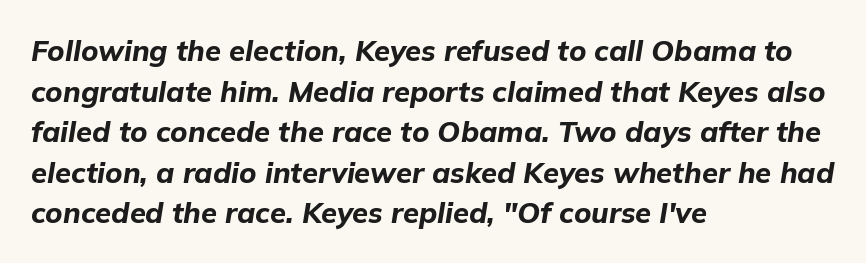
These lines stack with their left ends in a neat column. Regular leading. Is the letter spacing exaggerated? No — it looks like the ordinary default. The glyphs have the mass of a bold cut.
